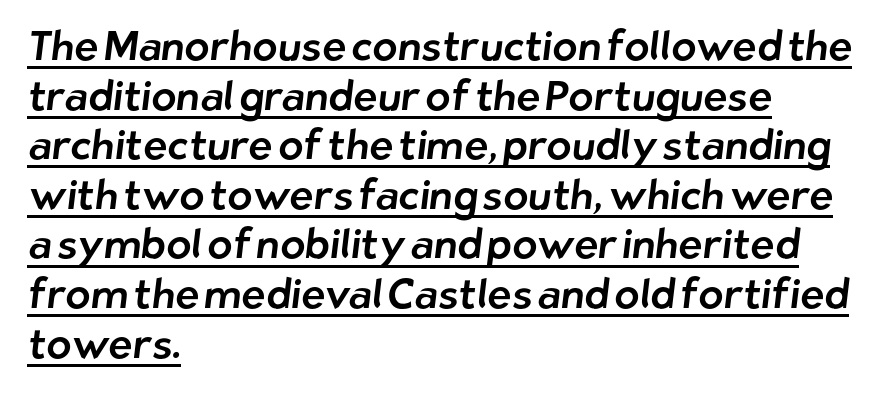
The passage shown is underscored from start to finish. This sample has the flowing, uneven cadence of proportional lettering. You could call the tracking neutral — neither tight nor loose. Does the copy run flush right? No — it runs flush left. This sample uses a sans-serif face.
